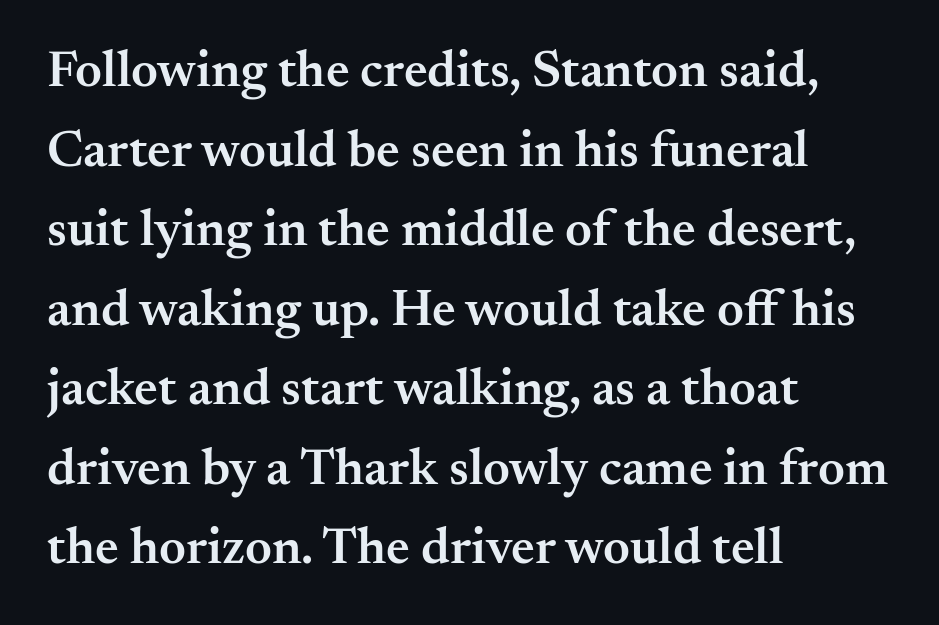
The image shows 52 px semibold serif type, upright; set left-aligned, normal line spacing (1.53x), normal letter spacing, not underlined; medium stroke contrast and a small x-height.
